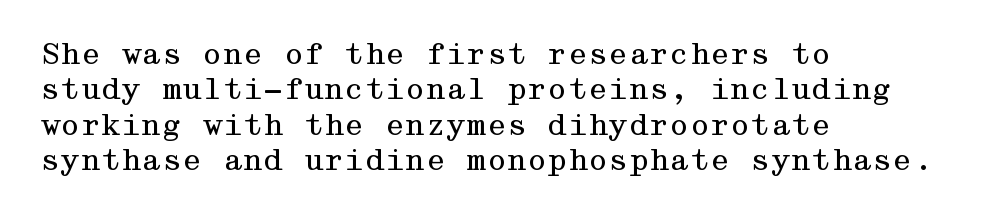
The image shows 29 px regular-weight, wide serif type, upright; set left-aligned, line spacing 1.22x, normal letter spacing, not underlined; medium stroke contrast and a medium x-height.
